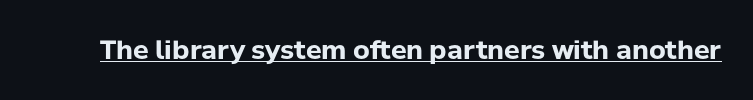
Q: Is the text bold? A: Yes.
Q: Is the text italic (slanted)? A: No, it is upright.
Q: Is the text underlined? A: Yes.
Q: Is the spacing between letters normal or unusually wide? A: Normal.
